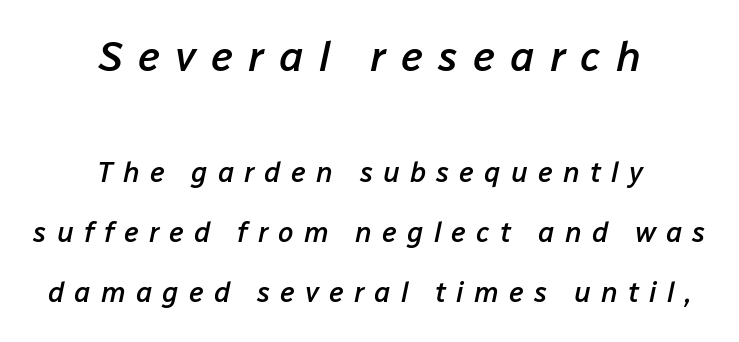
The image shows 42 px semibold type, italic (leaning right); set centered, loose line spacing (2.15x), unusually wide letter spacing (+0.36 em), not underlined; the first (top) block is 1.5x larger; low stroke contrast and a medium x-height.
